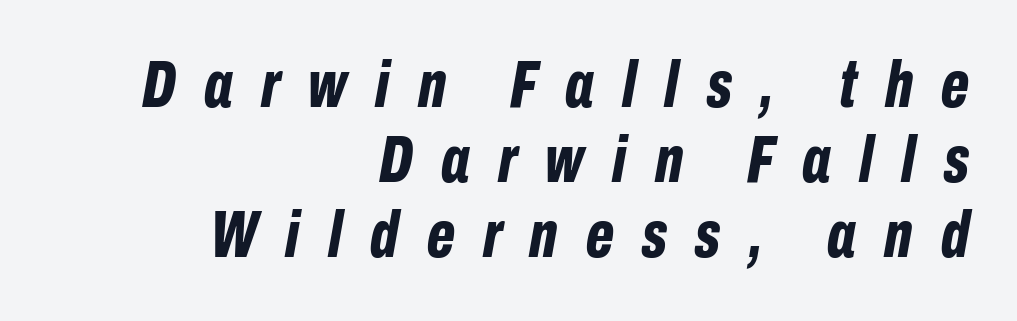
Q: Is the text bold? A: Yes.
Q: Is the text italic (slanted)? A: Yes, it leans right by about 10 degrees.
Q: Is the text underlined? A: No.
Q: How is the paragraph aligned? A: Right-aligned.
Q: Is the spacing between letters normal or unusually wide? A: Unusually wide.
Q: Is the spacing between lines tight, normal or loose? A: Tight.
Q: Width (condensed, normal, or wide)? A: Condensed.
Q: Stroke contrast? A: Low.
Q: x-height? A: Medium.
Q: Monospaced? A: No.
